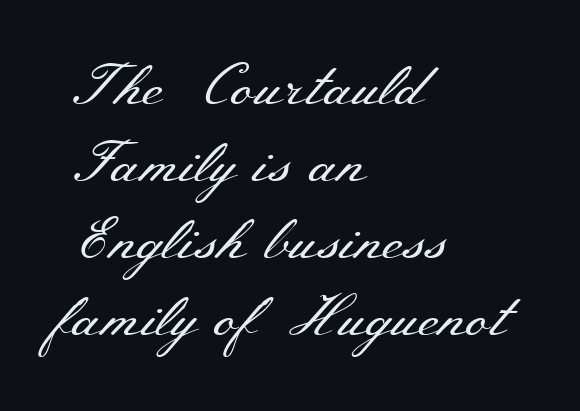
{"serif": "yes", "bold": "no", "weight": "regular", "width": "wide", "stroke_contrast": "medium", "x_height": "small", "monospaced": "no", "underline": "no", "align": "left", "line_spacing": "normal", "line_spacing_ratio": 1.33, "letter_spacing": "normal", "letter_spacing_em": 0.0, "glyph_px": 58}
